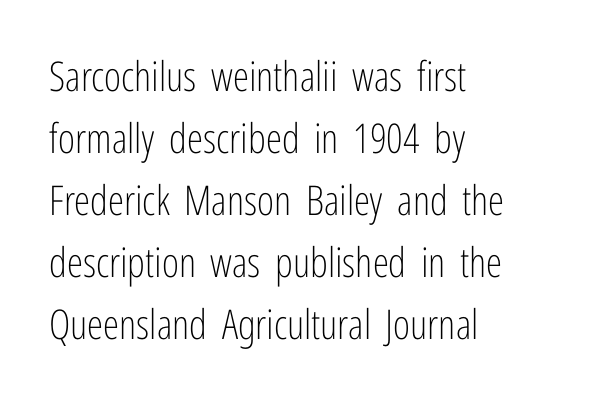
Q: Is the text bold? A: No.
Q: Is the text italic (slanted)? A: No, it is upright.
Q: Is the typeface a serif or a sans-serif typeface? A: Sans-serif.
Q: Is the text underlined? A: No.
Q: How is the paragraph aligned? A: Left-aligned.
Q: Is the spacing between letters normal or unusually wide? A: Normal.
Q: Is the spacing between lines tight, normal or loose? A: Normal.
Q: Width (condensed, normal, or wide)? A: Condensed.
Q: Stroke contrast? A: Low.
Q: x-height? A: Medium.
Q: Monospaced? A: No.
